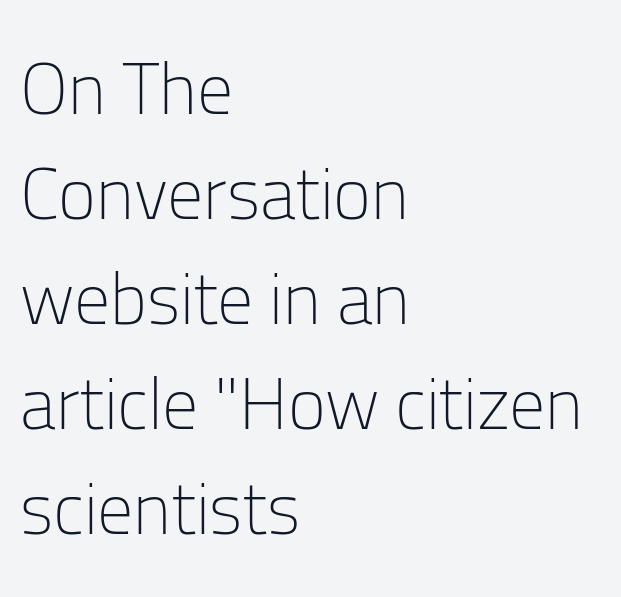
Q: Is the text bold? A: No.
Q: Is the text italic (slanted)? A: No, it is upright.
Q: Is the typeface a serif or a sans-serif typeface? A: Sans-serif.
Q: Is the text underlined? A: No.
Q: How is the paragraph aligned? A: Left-aligned.
Q: Is the spacing between letters normal or unusually wide? A: Normal.
Q: Is the spacing between lines tight, normal or loose? A: Normal.
Q: Width (condensed, normal, or wide)? A: Normal.
Q: Stroke contrast? A: Low.
Q: x-height? A: Medium.
Q: Monospaced? A: No.
